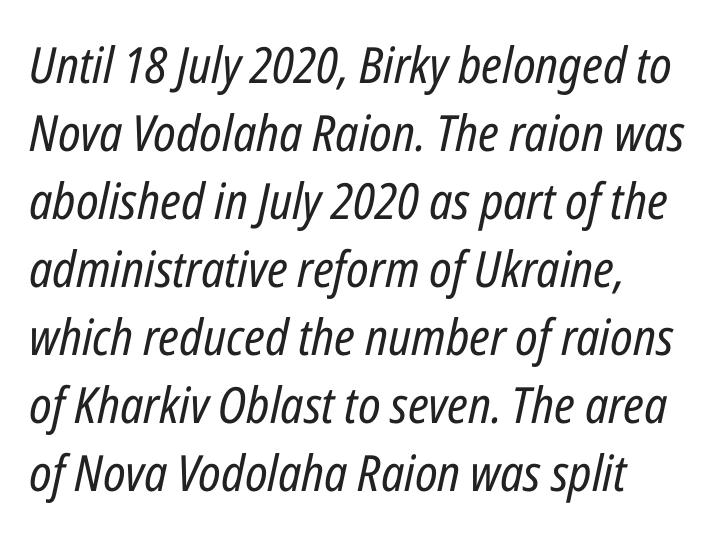
Q: Is the text bold? A: No.
Q: Is the text italic (slanted)? A: Yes, it leans right by about 12 degrees.
Q: Is the text underlined? A: No.
Q: How is the paragraph aligned? A: Left-aligned.
Q: Is the spacing between letters normal or unusually wide? A: Normal.
Q: Is the spacing between lines tight, normal or loose? A: Normal.
Q: Width (condensed, normal, or wide)? A: Condensed.
Q: Stroke contrast? A: Low.
Q: x-height? A: Medium.
Q: Monospaced? A: No.
